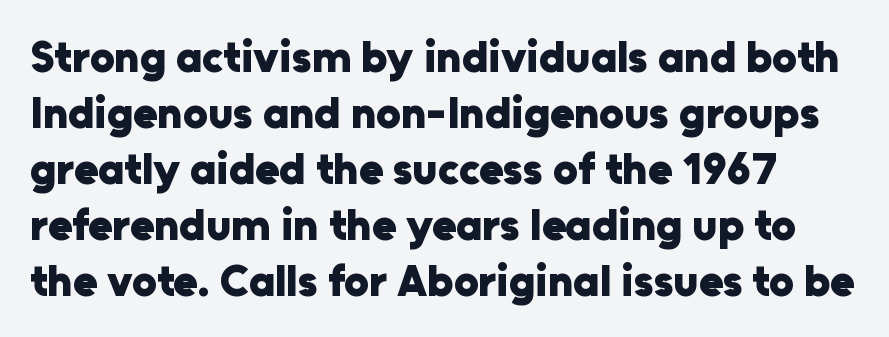
The image shows 44 px heavy sans-serif type, upright; set normal line spacing (1.27x), normal letter spacing, not underlined; low stroke contrast and a medium x-height.
